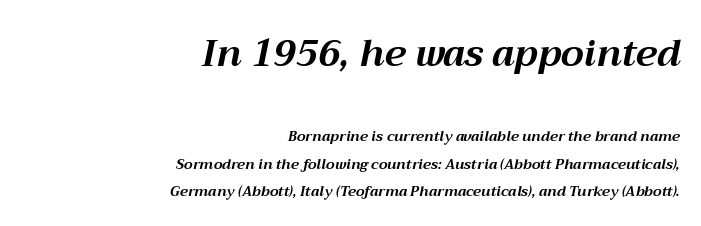
Set as a true bold cut, around the 700 mark. You can tell it's italic because the verticals aren't actually vertical. Alignment: flush right. This sample uses plain, unmodified letter spacing. Vertical spacing — loose. The baseline area is clear.
